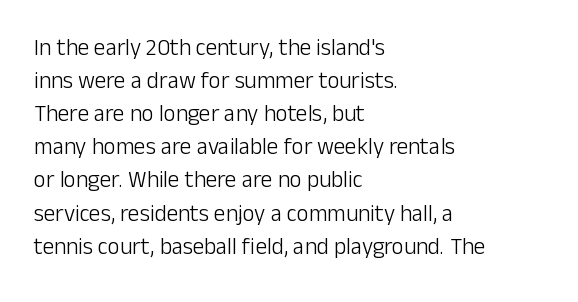
Q: Is the text bold? A: No.
Q: Is the text italic (slanted)? A: No, it is upright.
Q: Is the text underlined? A: No.
Q: How is the paragraph aligned? A: Left-aligned.
Q: Is the spacing between letters normal or unusually wide? A: Normal.
Q: Is the spacing between lines tight, normal or loose? A: Normal.
